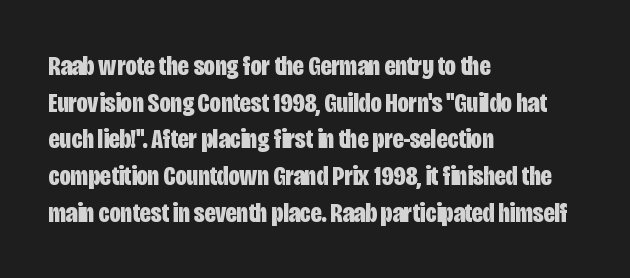
Serifs: no, the terminals of the letterforms are clean. The passage shown stacks its lines at a standard gap. The letterforms sit shoulder to shoulder at normal distance. The specimen reads as upright at a glance. I'd describe the lettering as bold — thick and assertive.
